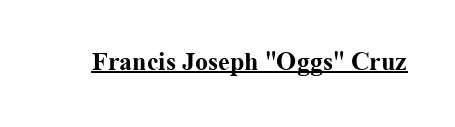
{"italic": "no", "bold": "yes", "underline": "yes", "letter_spacing": "normal", "letter_spacing_em": 0.0, "glyph_px": 26}
